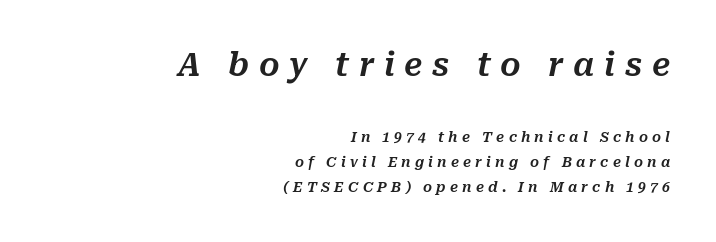
The image shows 32 px text type, italic (leaning right); set right-aligned, line spacing 1.79x, unusually wide letter spacing (+0.3 em), not underlined; the first (top) block is 2.29x larger; medium stroke contrast and a medium x-height.
